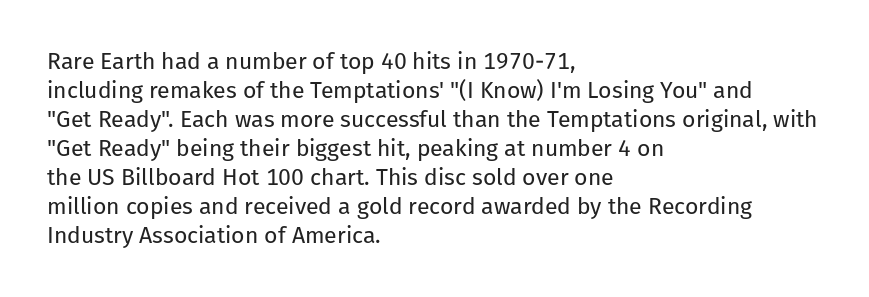
Q: Is the text bold? A: No.
Q: Is the text italic (slanted)? A: No, it is upright.
Q: Is the text underlined? A: No.
Q: How is the paragraph aligned? A: Left-aligned.
Q: Is the spacing between letters normal or unusually wide? A: Normal.
Q: Is the spacing between lines tight, normal or loose? A: Normal.
